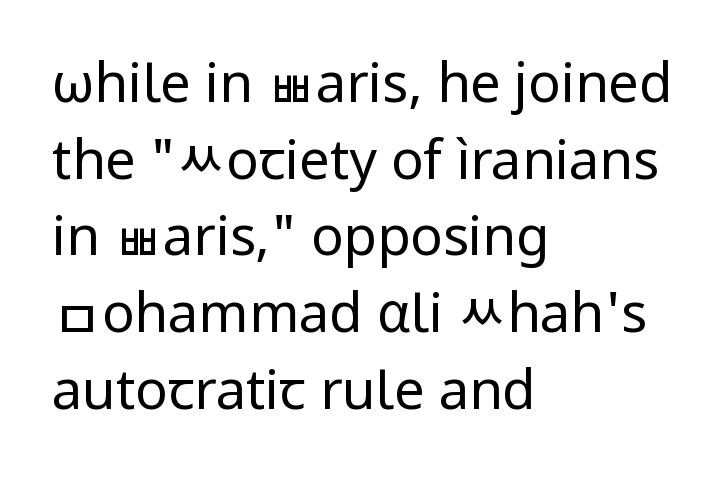
The image shows 54 px regular-weight sans-serif type, upright; set left-aligned, normal line spacing (1.42x), normal letter spacing, not underlined; low stroke contrast and a medium x-height.
